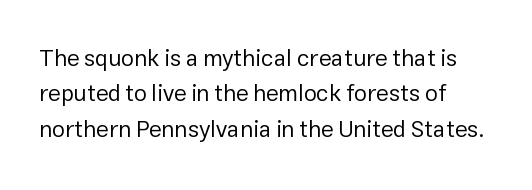
The image shows 23 px text type, upright; set left-aligned, normal line spacing (1.54x), normal letter spacing, not underlined.
